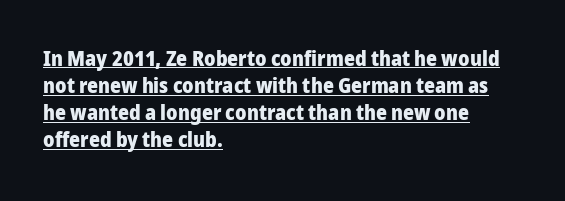
{"italic": "no", "bold": "yes", "underline": "yes", "align": "left", "line_spacing": "normal", "line_spacing_ratio": 1.29, "letter_spacing": "normal", "letter_spacing_em": 0.0, "glyph_px": 21}
